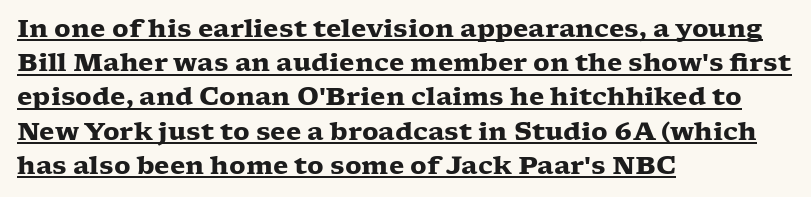
The image shows 25 px bold type, upright; set left-aligned, normal line spacing (1.37x), normal letter spacing, underlined.
